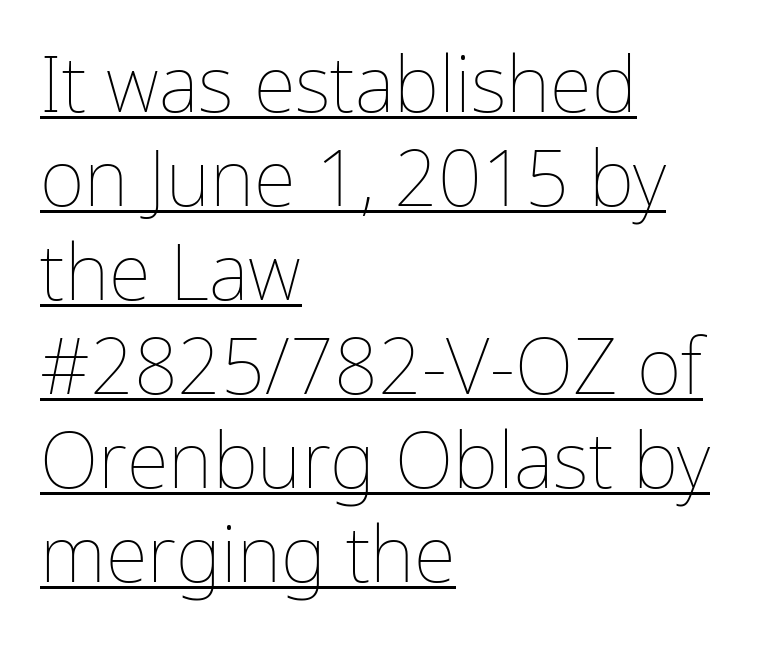
{"italic": "no", "bold": "no", "weight": "thin", "width": "normal", "stroke_contrast": "low", "x_height": "medium", "monospaced": "no", "underline": "yes", "align": "left", "line_spacing_ratio": 1.22, "letter_spacing": "normal", "letter_spacing_em": 0.0, "glyph_px": 77}
